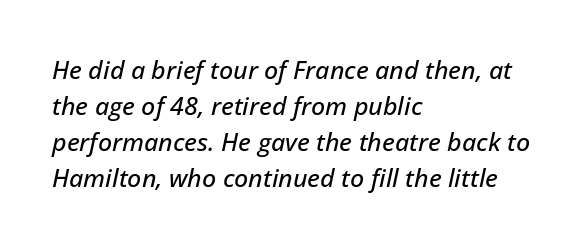
The image shows 25 px text type, italic (leaning right); set left-aligned, normal line spacing (1.44x), normal letter spacing, not underlined.
